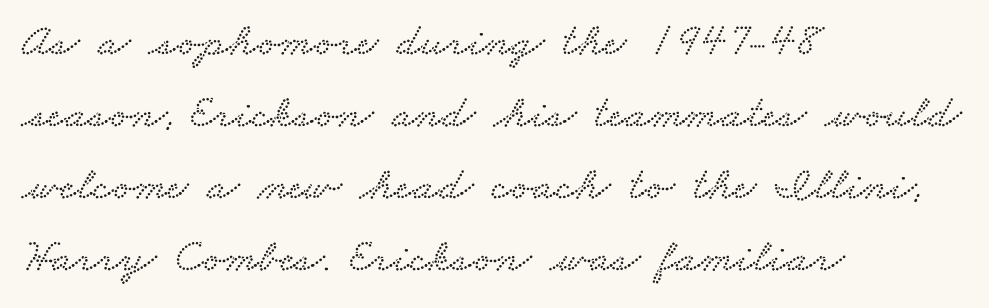
The image shows 47 px wide serif type; set left-aligned, normal line spacing (1.53x), normal letter spacing, not underlined; low stroke contrast and a small x-height.
